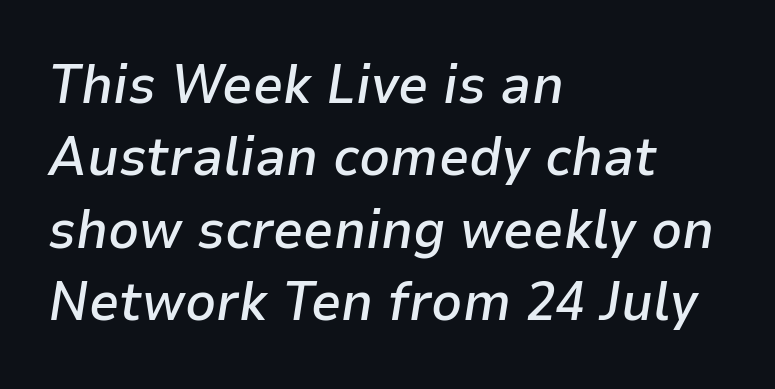
{"italic": "yes", "lean": "right", "slant_degrees": 9, "bold": "semi", "weight": "semibold", "width": "normal", "stroke_contrast": "low", "x_height": "medium", "monospaced": "no", "underline": "no", "align": "left", "line_spacing": "normal", "line_spacing_ratio": 1.34, "letter_spacing": "normal", "letter_spacing_em": 0.0, "glyph_px": 54}
